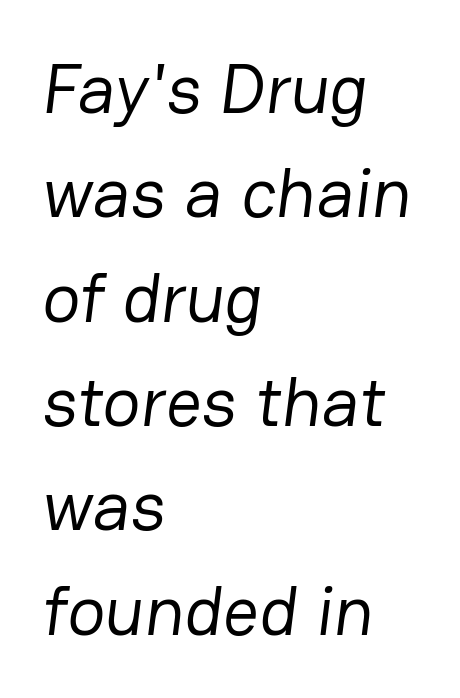
The image shows 71 px regular-weight sans-serif type; set left-aligned, normal line spacing (1.47x), normal letter spacing, not underlined; low stroke contrast and a medium x-height.
